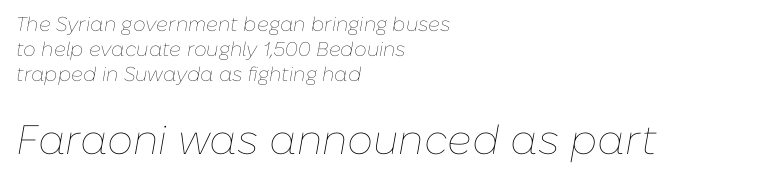
{"italic": "yes", "lean": "right", "slant_degrees": 10, "bold": "no", "weight": "thin", "width": "normal", "stroke_contrast": "low", "x_height": "medium", "monospaced": "no", "underline": "no", "align": "left", "line_spacing": "normal", "line_spacing_ratio": 1.25, "letter_spacing": "normal", "letter_spacing_em": 0.0, "larger_block": "second", "size_ratio": 2.05, "glyph_px": 41}
